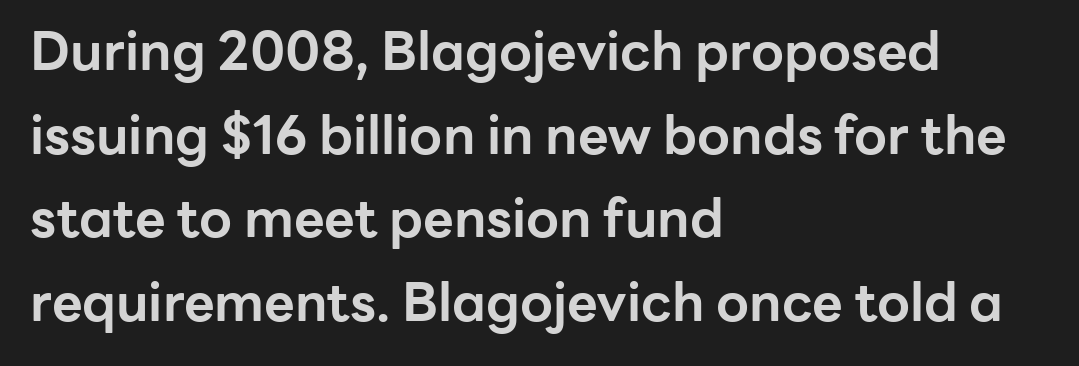
The image shows 53 px bold sans-serif type, upright; set left-aligned, normal line spacing (1.58x), normal letter spacing, not underlined; low stroke contrast and a medium x-height.
